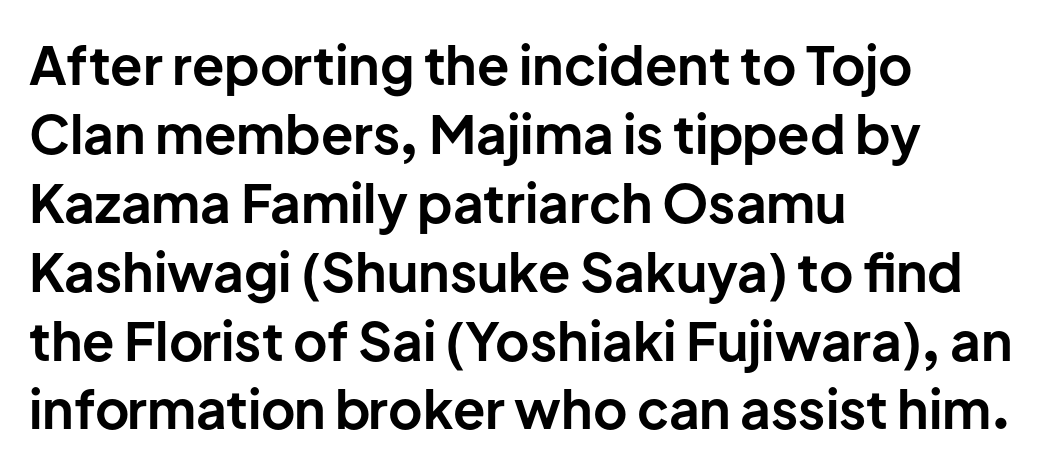
Q: Is the text bold? A: Yes.
Q: Is the text italic (slanted)? A: No, it is upright.
Q: Is the typeface a serif or a sans-serif typeface? A: Sans-serif.
Q: Is the text underlined? A: No.
Q: How is the paragraph aligned? A: Left-aligned.
Q: Is the spacing between letters normal or unusually wide? A: Normal.
Q: Is the spacing between lines tight, normal or loose? A: Normal.
Q: Width (condensed, normal, or wide)? A: Normal.
Q: Stroke contrast? A: Low.
Q: x-height? A: Medium.
Q: Monospaced? A: No.
